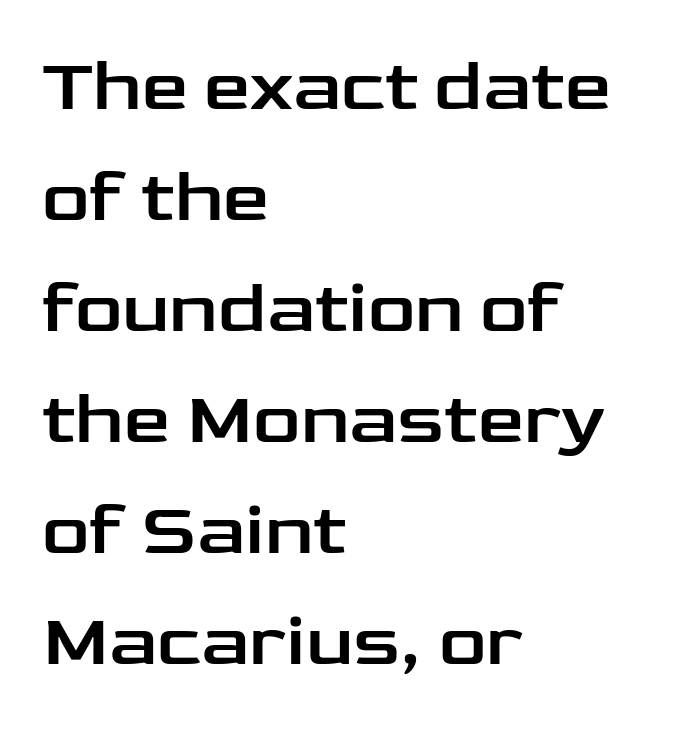
The image shows 74 px wide sans-serif type, upright; set left-aligned, normal line spacing (1.5x), normal letter spacing, not underlined; low stroke contrast and a medium x-height.
